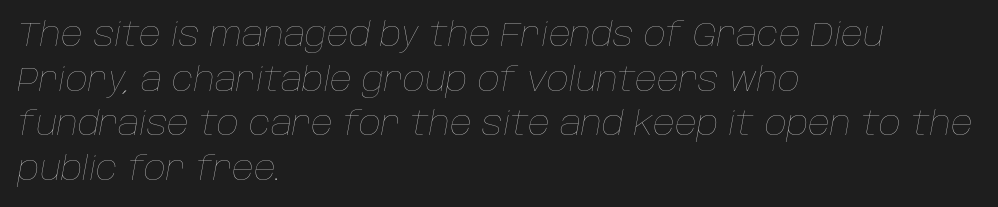
{"italic": "yes", "lean": "right", "slant_degrees": 10, "bold": "no", "weight": "thin", "width": "normal", "stroke_contrast": "low", "x_height": "large", "monospaced": "no", "underline": "no", "align": "left", "line_spacing": "normal", "line_spacing_ratio": 1.31, "letter_spacing": "normal", "letter_spacing_em": 0.0, "glyph_px": 34}
